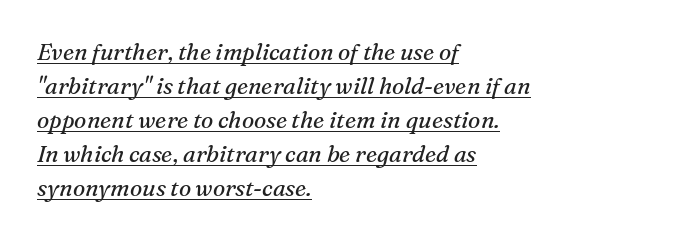
The image shows 23 px text type, italic (leaning right); set left-aligned, normal line spacing (1.48x), normal letter spacing, underlined.
